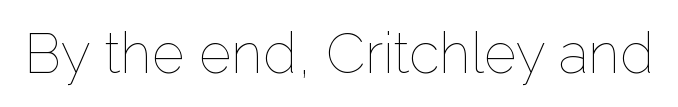
The typography opts for an upright posture over an oblique one. The line texture is even and compact thanks to regular tracking. Plain, unruled lines of type. You could not count columns in this text — the font is proportionally spaced. Heft: none added — not bold.
